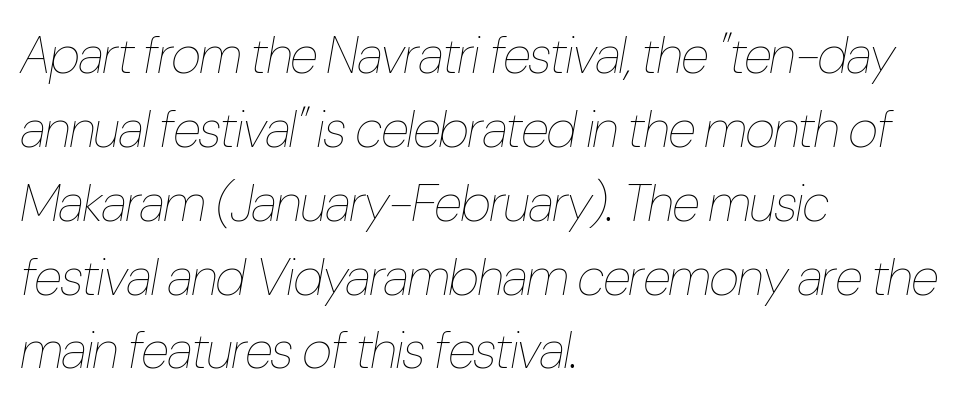
These lines stack with their left ends in a neat column. A light-to-regular cut is what we see here. Descender tails drop into unmarked territory. The rendering uses natural spacing where letterforms have individual widths. These lines sit exactly where default settings would place them.
